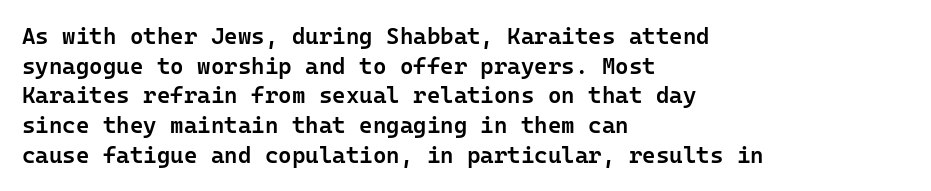
Stroke thickness is moderately raised; the sample reads as semibold. Vertical strokes here are truly vertical. The area under the type is left untouched. Summary of vertical rhythm: regular, with standard interline spacing.
